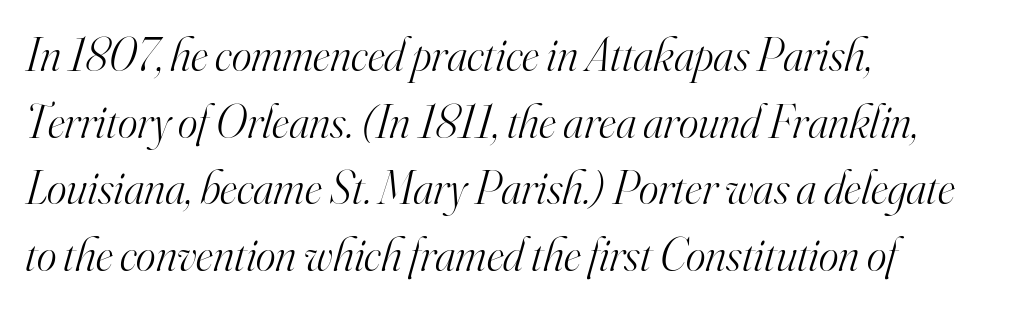
Q: Is the text bold? A: No.
Q: Is the text italic (slanted)? A: Yes, it leans right by about 16 degrees.
Q: Is the typeface a serif or a sans-serif typeface? A: Serif.
Q: Is the text underlined? A: No.
Q: How is the paragraph aligned? A: Left-aligned.
Q: Is the spacing between letters normal or unusually wide? A: Normal.
Q: Is the spacing between lines tight, normal or loose? A: Normal.
Q: Width (condensed, normal, or wide)? A: Normal.
Q: Stroke contrast? A: High.
Q: x-height? A: Small.
Q: Monospaced? A: No.
